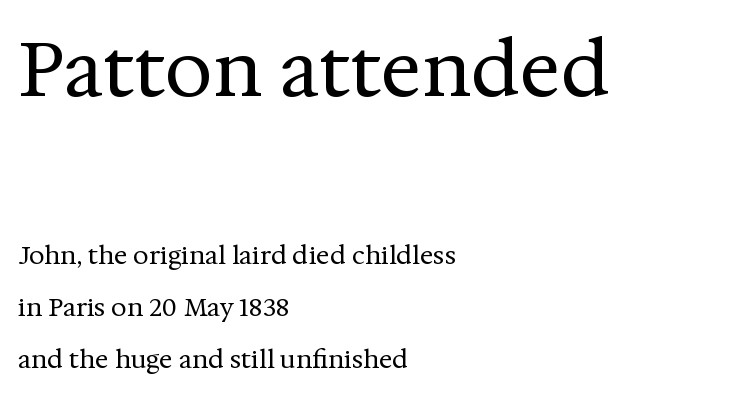
Q: Is the text bold? A: No.
Q: Is the text italic (slanted)? A: No, it is upright.
Q: Is the typeface a serif or a sans-serif typeface? A: Serif.
Q: Is the text underlined? A: No.
Q: How is the paragraph aligned? A: Left-aligned.
Q: Is the spacing between letters normal or unusually wide? A: Normal.
Q: Is the spacing between lines tight, normal or loose? A: Loose.
Q: Which block of text is set in a larger size, the first (top) or the second (bottom)? A: The first (top) one.
Q: Width (condensed, normal, or wide)? A: Normal.
Q: Stroke contrast? A: Medium.
Q: x-height? A: Medium.
Q: Monospaced? A: No.
